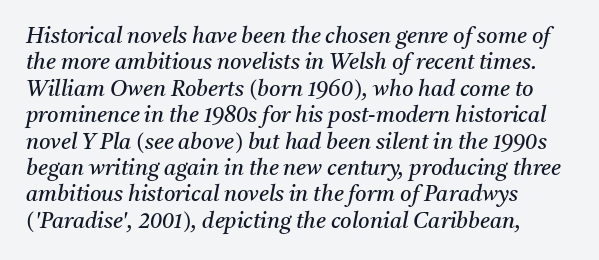
The image shows 22 px text type, italic (leaning right); set left-aligned, line spacing 1.2x, normal letter spacing, not underlined.
